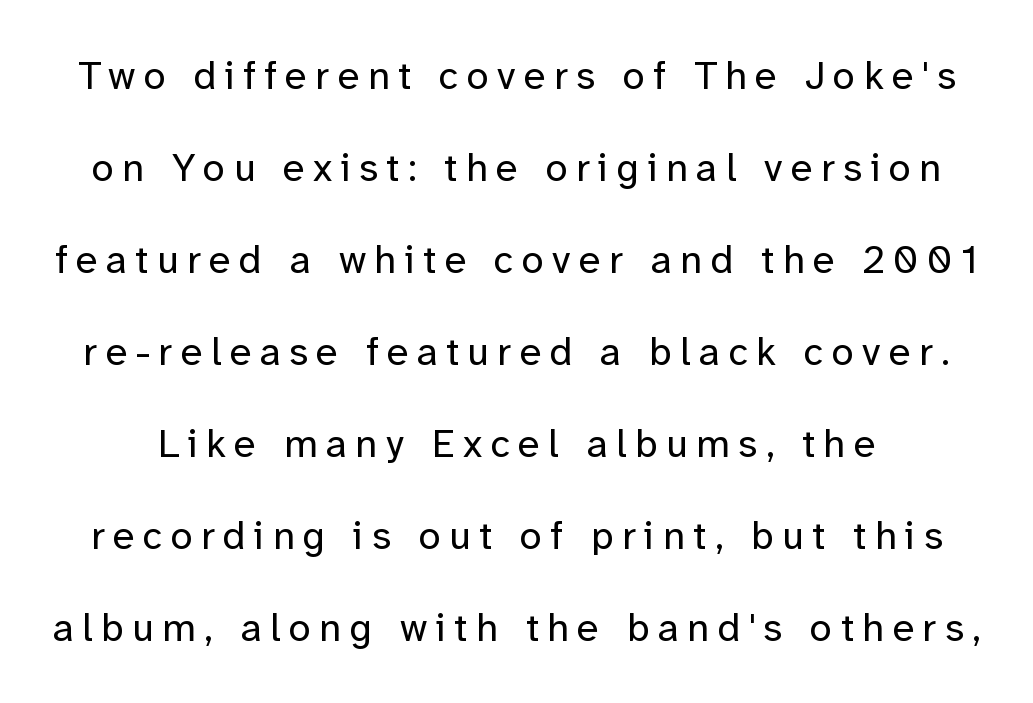
The font's upright variant was chosen for this text. Note the varied advance widths — an 'i' is clearly narrower than an 'm'. Baseline-to-baseline distance is far greater than the letter height. Here the glyphs are tracked loosely, breaking word shapes into spaced letters.
